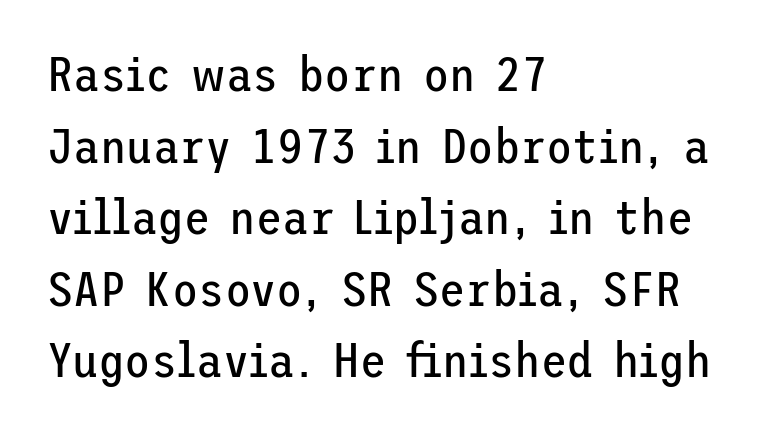
Heaviness? Minimal to ordinary, like unemphasized prose. Students, note that the glyphs here touch the page at normal intervals. Unlike a traditional serif, this face leaves its strokes unadorned. Which margin do the lines hug? The left one — the right edge is uneven.
